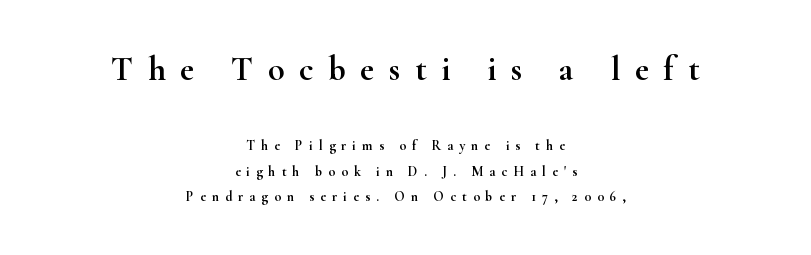
Q: Is the text italic (slanted)? A: No, it is upright.
Q: Is the typeface a serif or a sans-serif typeface? A: Serif.
Q: Is the text underlined? A: No.
Q: How is the paragraph aligned? A: Centered.
Q: Is the spacing between letters normal or unusually wide? A: Unusually wide.
Q: Which block of text is set in a larger size, the first (top) or the second (bottom)? A: The first (top) one.
Q: Width (condensed, normal, or wide)? A: Wide.
Q: Stroke contrast? A: High.
Q: x-height? A: Small.
Q: Monospaced? A: No.
